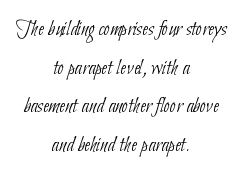
{"bold": "no", "underline": "no", "align": "center", "line_spacing_ratio": 1.76, "letter_spacing": "normal", "letter_spacing_em": 0.0, "glyph_px": 22}
